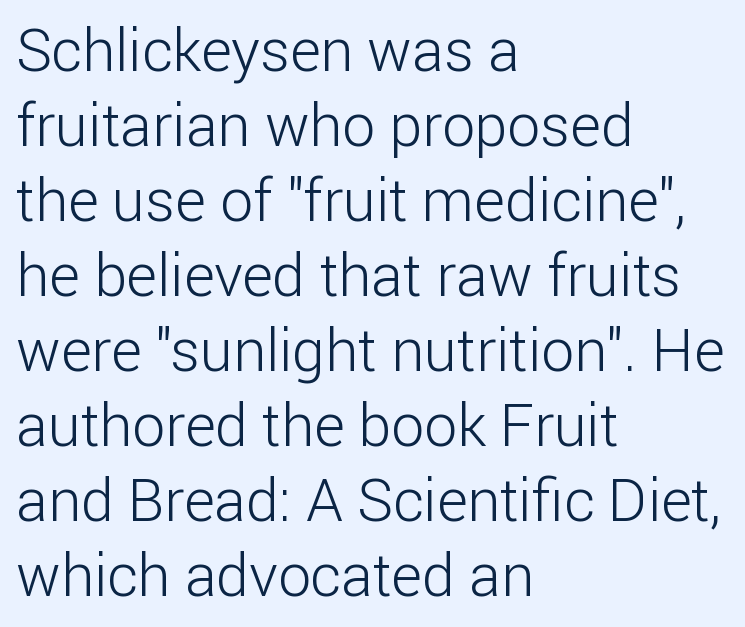
The image shows 59 px light sans-serif type, upright; set left-aligned, normal line spacing (1.27x), normal letter spacing, not underlined; low stroke contrast and a medium x-height.
